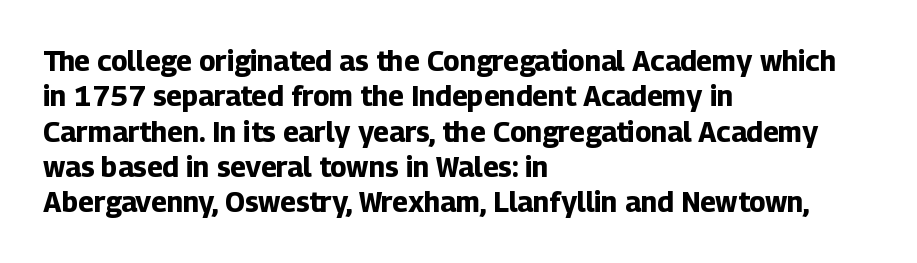
Q: Is the text bold? A: Yes.
Q: Is the text italic (slanted)? A: No, it is upright.
Q: Is the typeface a serif or a sans-serif typeface? A: Sans-serif.
Q: Is the text underlined? A: No.
Q: How is the paragraph aligned? A: Left-aligned.
Q: Is the spacing between letters normal or unusually wide? A: Normal.
Q: Is the spacing between lines tight, normal or loose? A: Normal.
Q: Width (condensed, normal, or wide)? A: Normal.
Q: Stroke contrast? A: Low.
Q: x-height? A: Medium.
Q: Monospaced? A: No.
